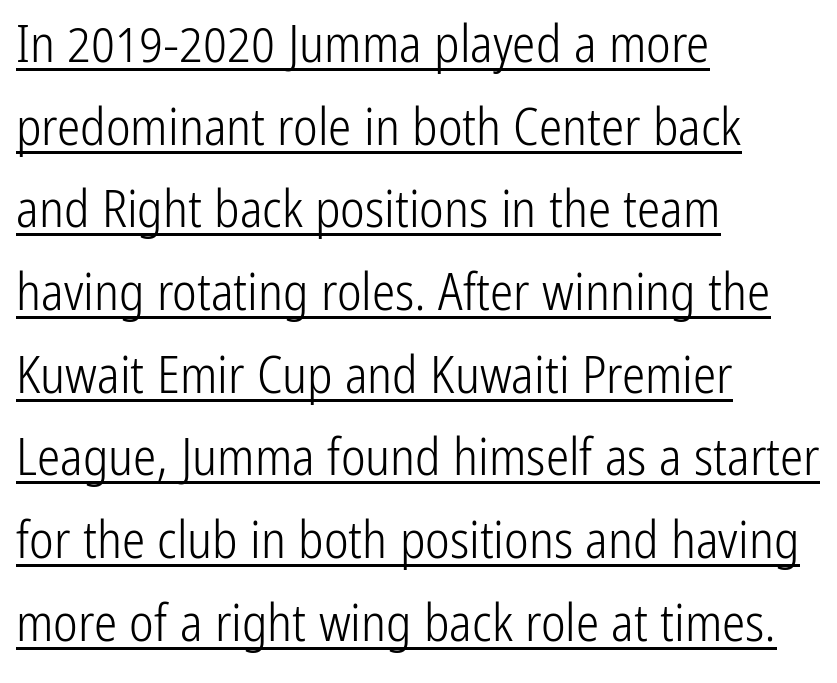
Q: Is the text bold? A: No.
Q: Is the text italic (slanted)? A: No, it is upright.
Q: Is the typeface a serif or a sans-serif typeface? A: Sans-serif.
Q: Is the text underlined? A: Yes.
Q: How is the paragraph aligned? A: Left-aligned.
Q: Is the spacing between letters normal or unusually wide? A: Normal.
Q: Is the spacing between lines tight, normal or loose? A: Normal.
Q: Width (condensed, normal, or wide)? A: Condensed.
Q: Stroke contrast? A: Low.
Q: x-height? A: Medium.
Q: Monospaced? A: No.
